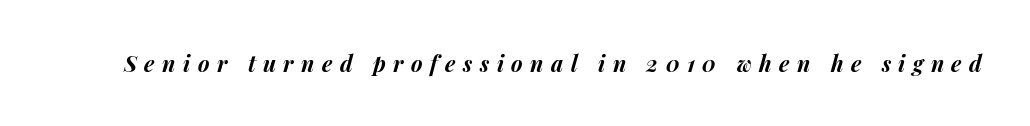
The image shows 22 px bold type, italic (leaning right); set unusually wide letter spacing (+0.34 em), not underlined.
